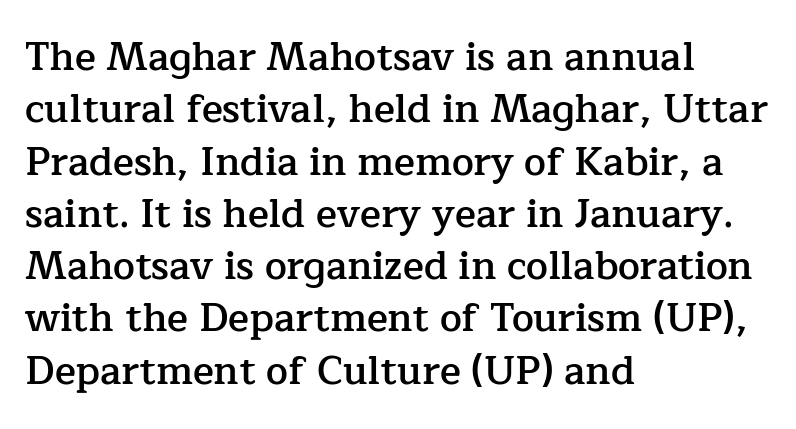
Q: Is the text bold? A: Semi-bold.
Q: Is the text italic (slanted)? A: No, it is upright.
Q: Is the typeface a serif or a sans-serif typeface? A: Serif.
Q: Is the text underlined? A: No.
Q: How is the paragraph aligned? A: Left-aligned.
Q: Is the spacing between letters normal or unusually wide? A: Normal.
Q: Is the spacing between lines tight, normal or loose? A: Normal.
Q: Width (condensed, normal, or wide)? A: Normal.
Q: Stroke contrast? A: Low.
Q: x-height? A: Medium.
Q: Monospaced? A: No.
